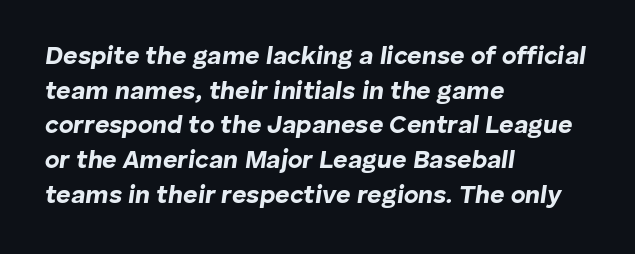
Q: Is the text bold? A: Yes.
Q: Is the text italic (slanted)? A: Yes, it leans right by about 8 degrees.
Q: Is the text underlined? A: No.
Q: How is the paragraph aligned? A: Left-aligned.
Q: Is the spacing between letters normal or unusually wide? A: Normal.
Q: Is the spacing between lines tight, normal or loose? A: Normal.
